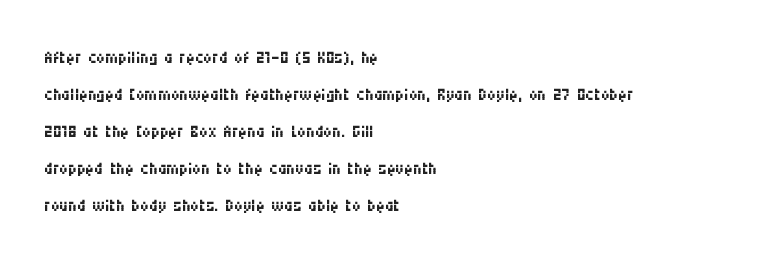
Q: Is the text bold? A: No.
Q: Is the text italic (slanted)? A: No, it is upright.
Q: Is the text underlined? A: No.
Q: How is the paragraph aligned? A: Left-aligned.
Q: Is the spacing between letters normal or unusually wide? A: Normal.
Q: Is the spacing between lines tight, normal or loose? A: Normal.
